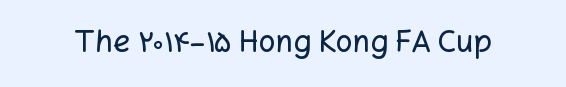
Q: Is the text italic (slanted)? A: No, it is upright.
Q: Is the typeface a serif or a sans-serif typeface? A: Sans-serif.
Q: Is the text underlined? A: No.
Q: Is the spacing between letters normal or unusually wide? A: Normal.
Q: Width (condensed, normal, or wide)? A: Normal.
Q: Stroke contrast? A: Low.
Q: x-height? A: Medium.
Q: Monospaced? A: No.
